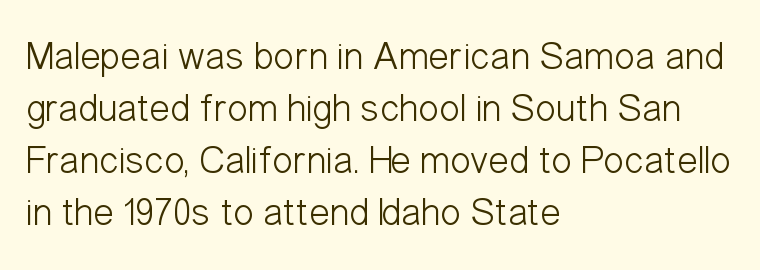
Q: Is the text bold? A: No.
Q: Is the text italic (slanted)? A: No, it is upright.
Q: Is the typeface a serif or a sans-serif typeface? A: Sans-serif.
Q: Is the text underlined? A: No.
Q: How is the paragraph aligned? A: Left-aligned.
Q: Is the spacing between letters normal or unusually wide? A: Normal.
Q: Is the spacing between lines tight, normal or loose? A: Normal.
Q: Width (condensed, normal, or wide)? A: Condensed.
Q: Stroke contrast? A: Low.
Q: x-height? A: Medium.
Q: Monospaced? A: No.
